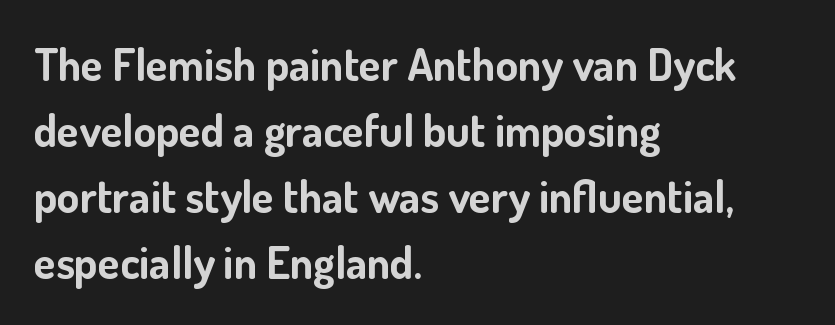
Q: Is the text bold? A: Yes.
Q: Is the text italic (slanted)? A: No, it is upright.
Q: Is the typeface a serif or a sans-serif typeface? A: Sans-serif.
Q: Is the text underlined? A: No.
Q: How is the paragraph aligned? A: Left-aligned.
Q: Is the spacing between letters normal or unusually wide? A: Normal.
Q: Is the spacing between lines tight, normal or loose? A: Normal.
Q: Width (condensed, normal, or wide)? A: Normal.
Q: Stroke contrast? A: Low.
Q: x-height? A: Small.
Q: Monospaced? A: No.
